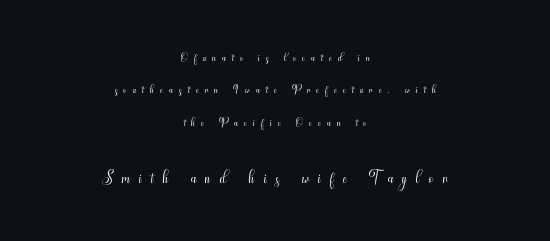
Descenders hang freely into open space. The rendering inserts visible extra space after every character. The rag falls on both sides of this text block equally. Small over large — that's the arrangement of the two blocks here. The typesetting does not lean heavy: it is not bold.
